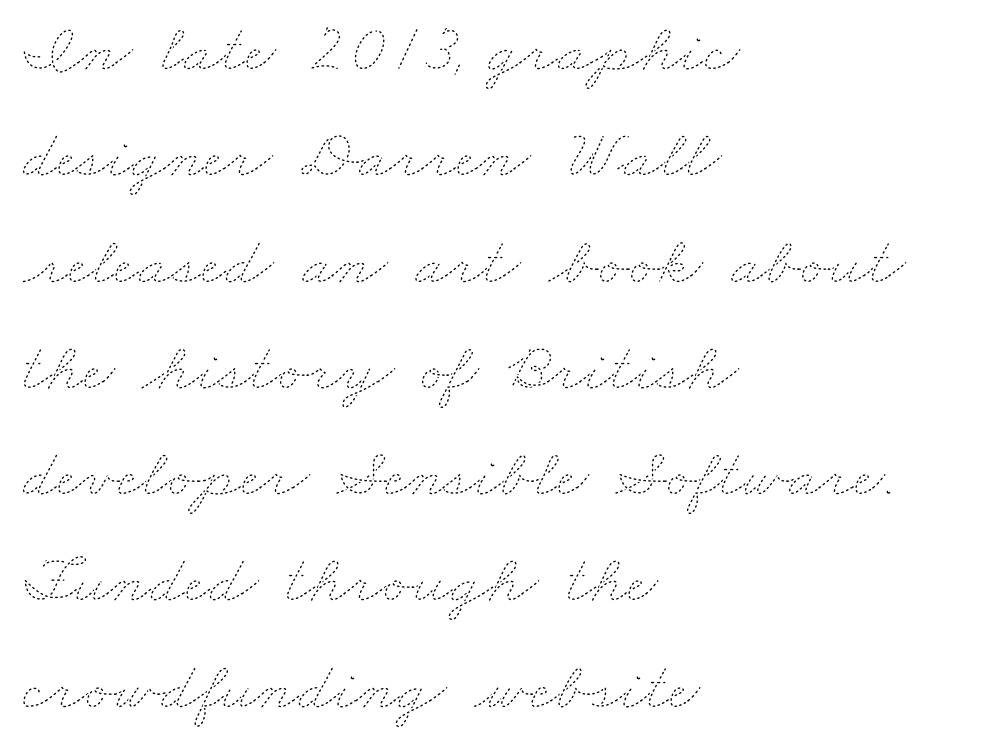
{"bold": "no", "weight": "thin", "width": "wide", "stroke_contrast": "low", "x_height": "small", "monospaced": "no", "underline": "no", "align": "left", "line_spacing": "normal", "line_spacing_ratio": 1.54, "letter_spacing": "normal", "letter_spacing_em": 0.0, "glyph_px": 69}
